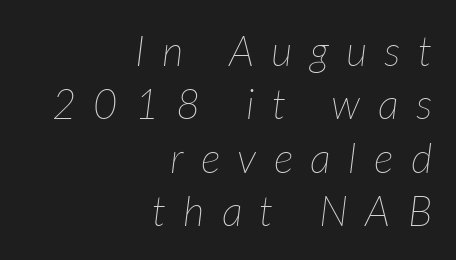
The image shows 42 px thin type, italic (leaning right); set right-aligned, normal line spacing (1.27x), unusually wide letter spacing (+0.41 em), not underlined; low stroke contrast and a medium x-height.
